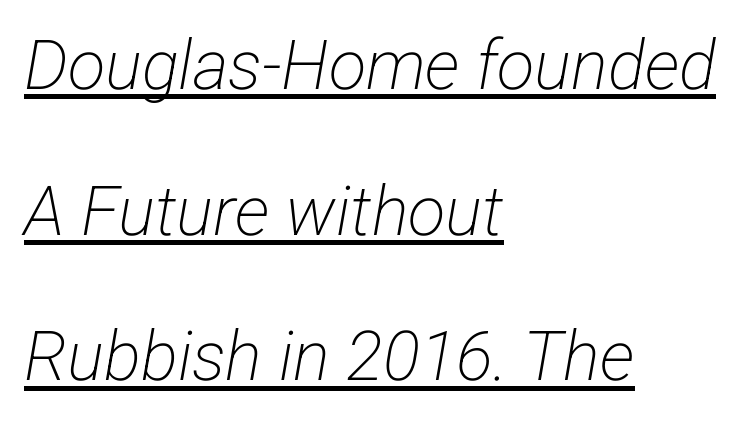
{"serif": "no", "bold": "no", "weight": "light", "width": "condensed", "stroke_contrast": "low", "x_height": "medium", "monospaced": "no", "underline": "yes", "align": "left", "line_spacing": "loose", "line_spacing_ratio": 2.11, "letter_spacing": "normal", "letter_spacing_em": 0.0, "glyph_px": 69}
